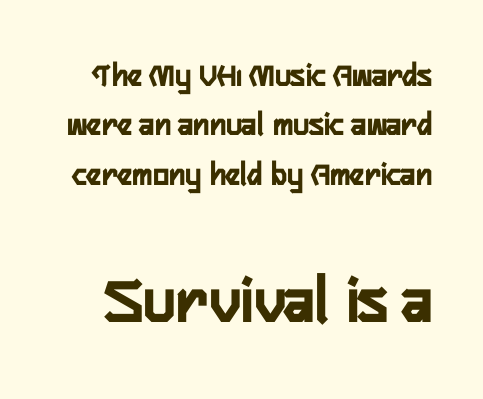
Leading: standard. Italic: no, the glyphs are upright roman. Looks like regular typesetting: each glyph gets only the width it needs. A sans-serif font was chosen for this passage. In terms of weight, the rendering is a true, heavy bold.
